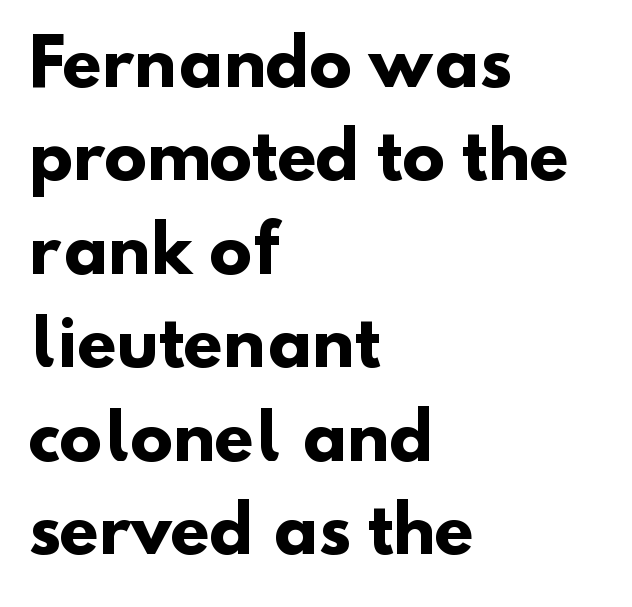
The image shows 64 px heavy sans-serif type; set left-aligned, normal line spacing (1.46x), normal letter spacing, not underlined; low stroke contrast and a small x-height.
